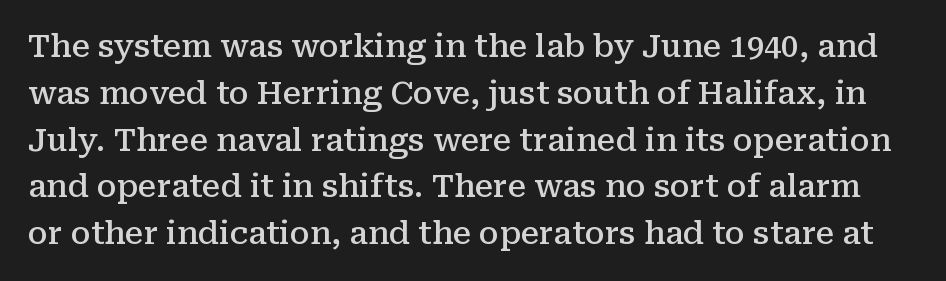
How would I describe the line gaps? Plain and ordinary. Nobody touched the tracking dial on this one. This is the in-between weight designers call semibold or demi. Any mark beneath the type? The region is blank. The rendering uses natural spacing where letterforms have individual widths. The letters carry serifs — small finishing strokes at the ends of their stems.
